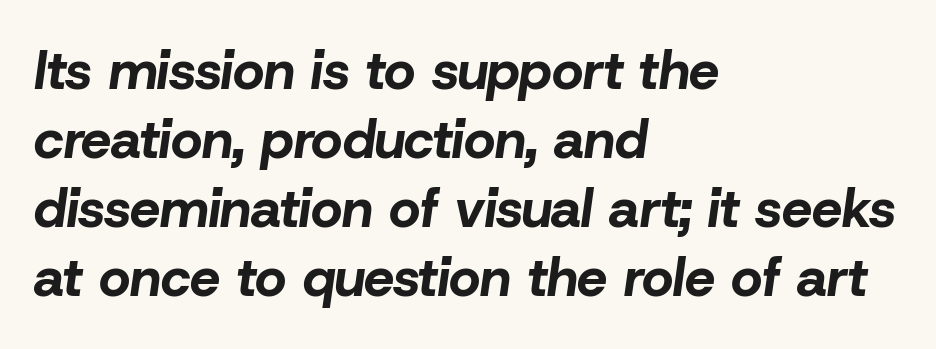
Q: Is the text bold? A: Yes.
Q: Is the text italic (slanted)? A: Yes, it leans right by about 8 degrees.
Q: Is the text underlined? A: No.
Q: How is the paragraph aligned? A: Left-aligned.
Q: Is the spacing between letters normal or unusually wide? A: Normal.
Q: Is the spacing between lines tight, normal or loose? A: Normal.
Q: Width (condensed, normal, or wide)? A: Normal.
Q: Stroke contrast? A: Low.
Q: x-height? A: Medium.
Q: Monospaced? A: No.
